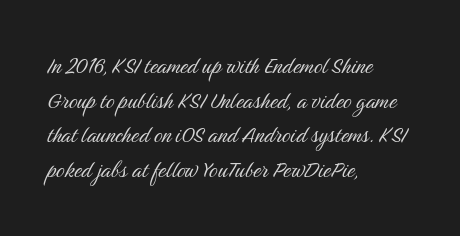
The block of text has a typical density, with ordinary space between rows. Which margin do the lines hug? The left one — the right edge is uneven. The space directly below the letters is spotless. Does extra space separate the letters? No, they use regular spacing.
